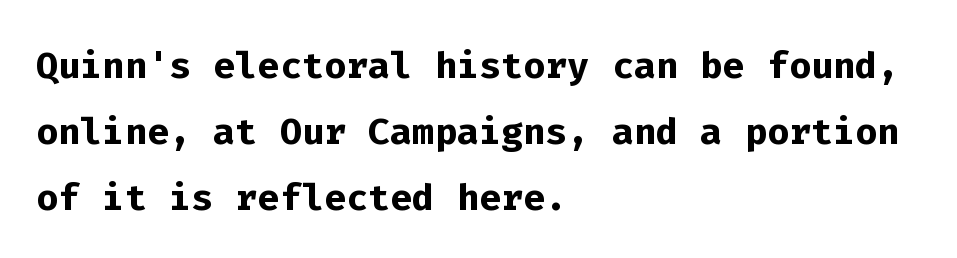
{"serif": "no", "italic": "no", "bold": "yes", "weight": "semibold", "width": "normal", "stroke_contrast": "low", "x_height": "medium", "monospaced": "yes", "underline": "no", "align": "left", "line_spacing": "normal", "line_spacing_ratio": 1.27, "letter_spacing": "normal", "letter_spacing_em": 0.0, "glyph_px": 52}
